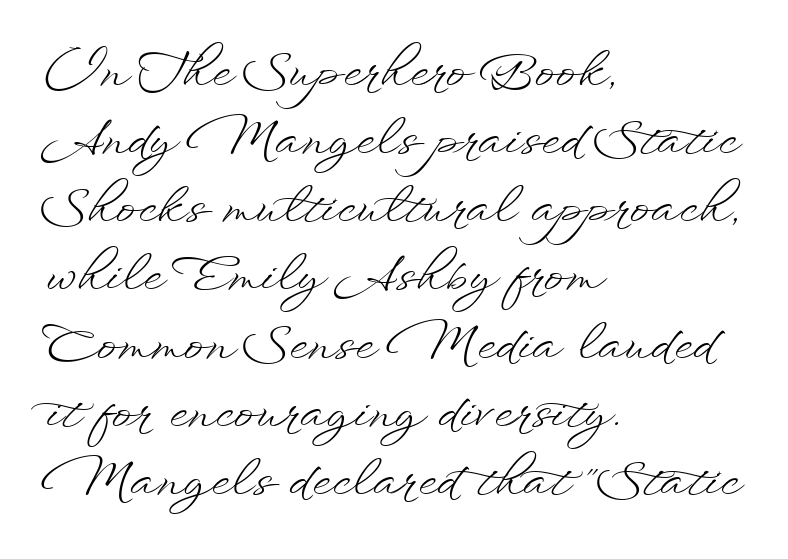
Beneath every word, the page is bare. Honestly, the letter spacing is just normal — you wouldn't notice it. Unbolded letterforms with no extra heft. Do the characters align in a grid? No, the font is proportional.
